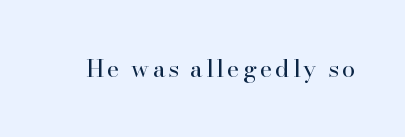
Only glyphs here, with clear space below each row. Posture: upright roman. The font is comparable to plain body text, perhaps lighter.
